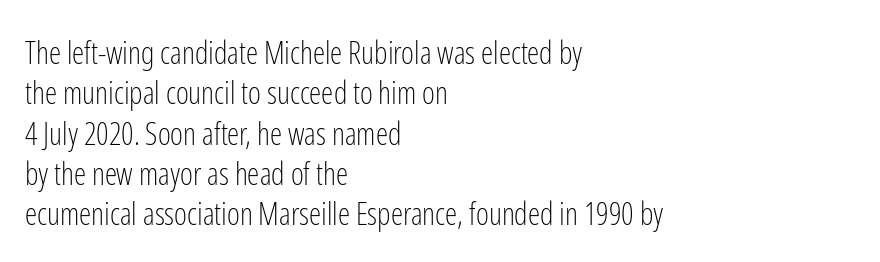
The rendering anchors every line to the left-hand side. Notice how the stems are strictly vertical — no italics here. Each letter's strokes conclude bluntly, with no projecting serifs. Summary of vertical rhythm: regular, with standard interline spacing.
